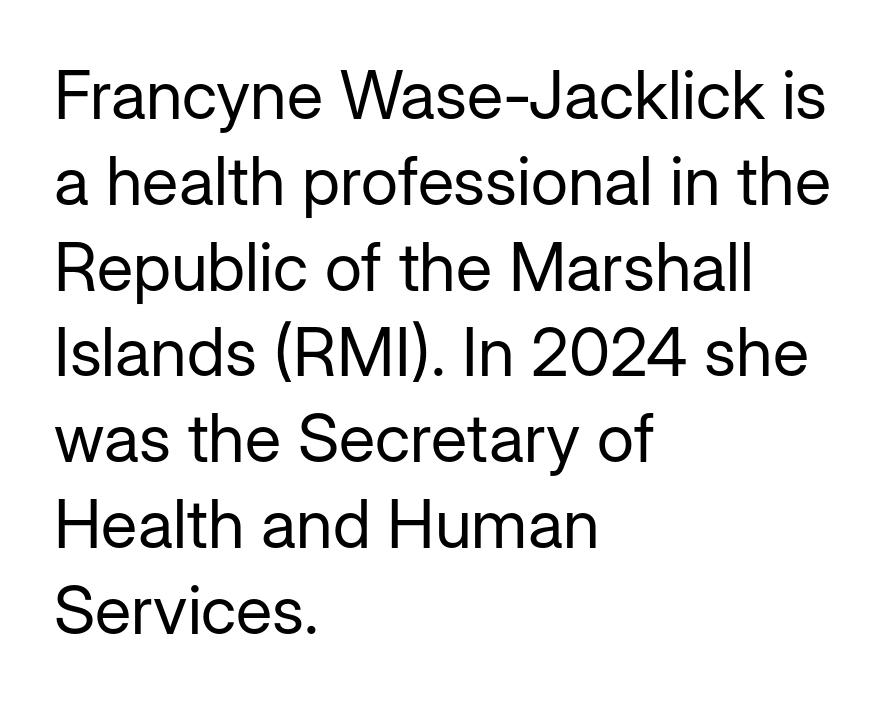
The line-height multiplier appears to be the usual default. The gap between lines stays unmarked. On a weight scale, this lands at 450 or below. The type sits square on the baseline with zero lean. You can tell from the bare stems that sans-serif type was used. Short note: letters normally spaced.
